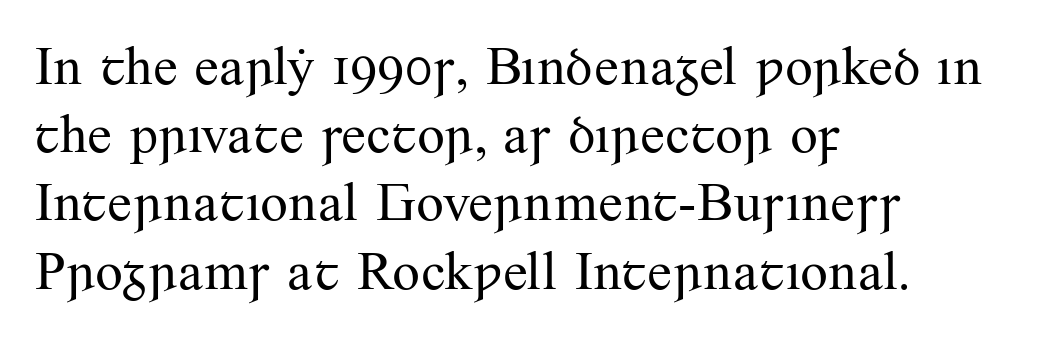
Character widths vary here, with narrow letters taking less room than wide ones. Characters follow at the spacing the type designer built in. A clean baseline with only descenders dipping below it. Old-style or modern, the face here clearly has serifs. The paragraph shown leans on its left margin.
